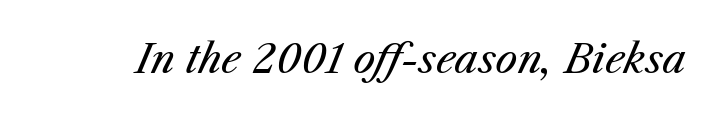
The cut favours lightness, reaching ordinary text weight at its darkest. Spacing verdict: proportional, widths tailored to each character. The baseline area is clear. These lines were composed using italics.
